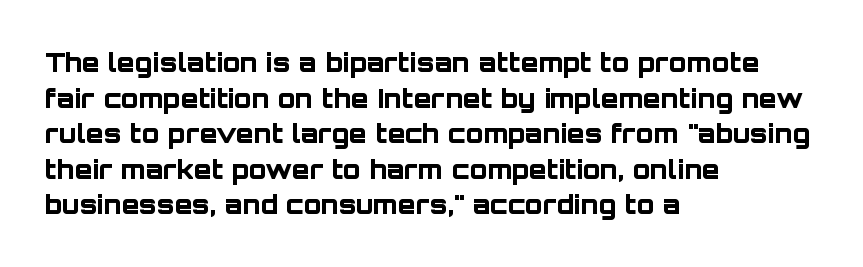
{"italic": "no", "bold": "yes", "underline": "no", "align": "left", "line_spacing": "normal", "line_spacing_ratio": 1.37, "letter_spacing": "normal", "letter_spacing_em": 0.0, "glyph_px": 26}
